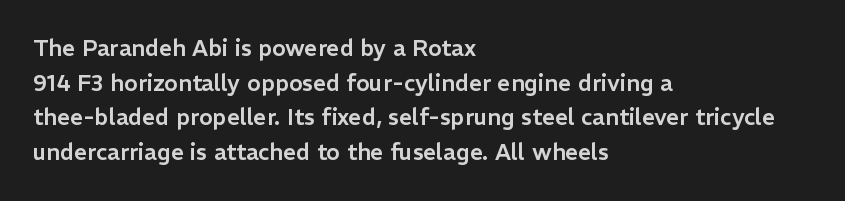
The image shows 23 px text type, upright; set left-aligned, normal line spacing (1.51x), normal letter spacing, not underlined.
